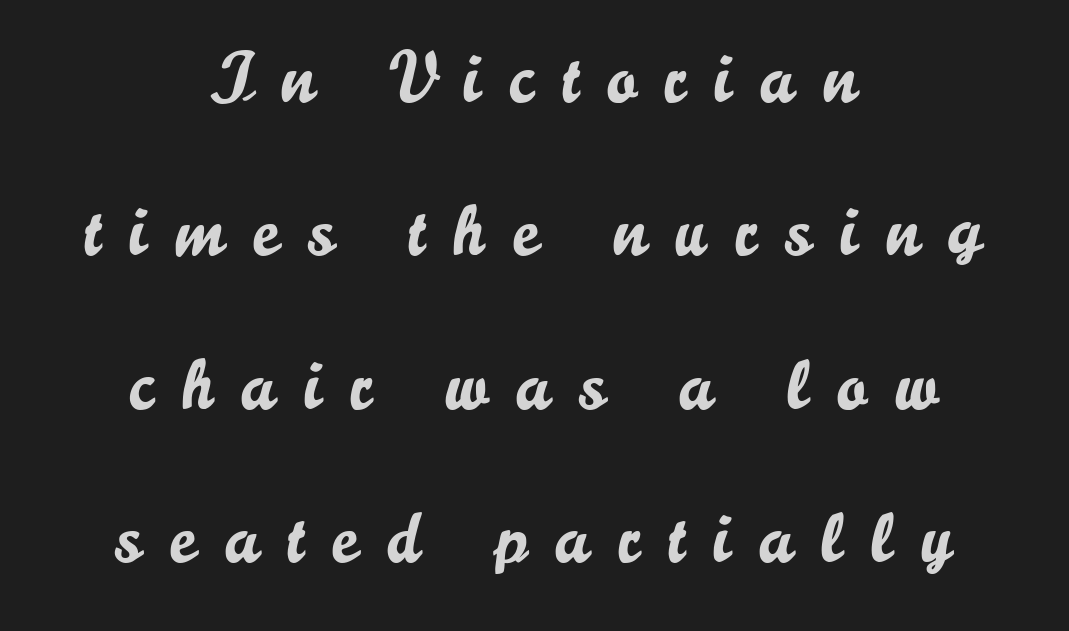
Note: no serifs on the glyphs. Here the glyphs are tracked loosely, breaking word shapes into spaced letters. Note the varied advance widths — an 'i' is clearly narrower than an 'm'. You could fit nearly another row in the gap between these rows. Compared with a flush-left layout, this one balances lines on the center instead.
